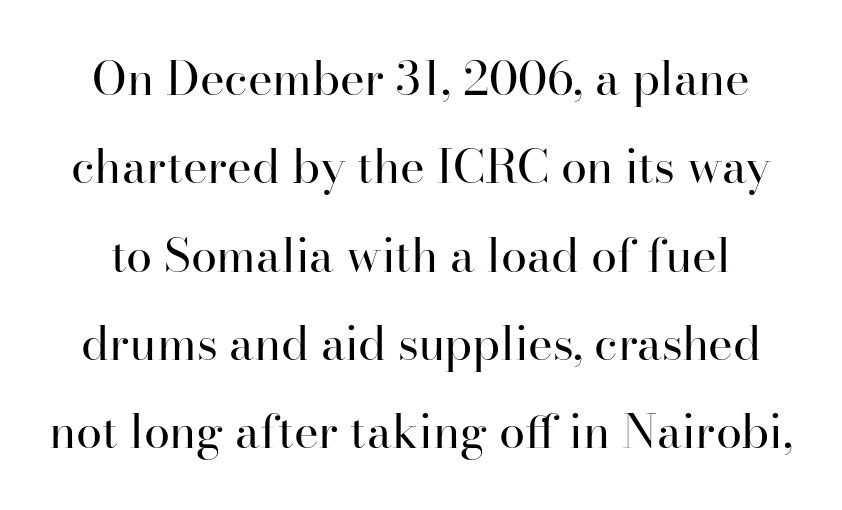
The image shows 47 px regular-weight serif type, upright; set line spacing 1.88x, normal letter spacing, not underlined; high stroke contrast and a small x-height.
